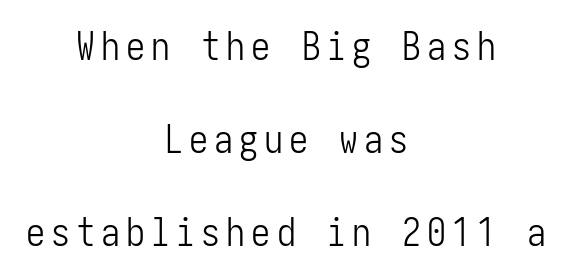
{"serif": "no", "italic": "no", "bold": "no", "weight": "light", "width": "condensed", "stroke_contrast": "low", "x_height": "medium", "underline": "no", "align": "center", "line_spacing": "loose", "line_spacing_ratio": 2.45, "glyph_px": 38}
